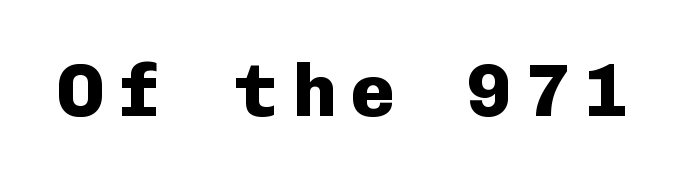
Each letter, wide or thin by design, is forced into the same width here. Each glyph is drawn with heavy, bold strokes. You can tell from the bare stems that sans-serif type was used. Quick note: underline off. Posture: upright roman.
